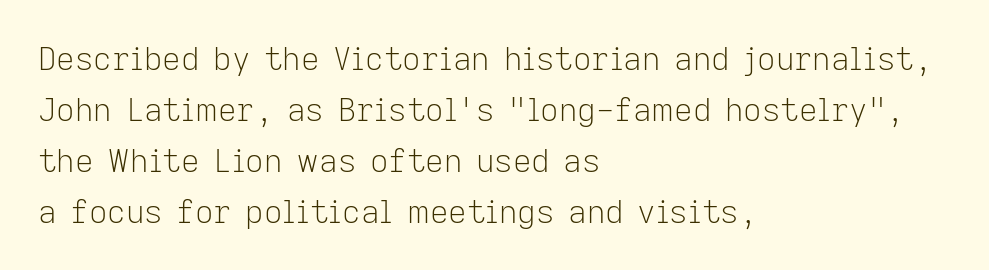
{"serif": "no", "italic": "no", "bold": "no", "weight": "light", "width": "normal", "stroke_contrast": "low", "x_height": "medium", "monospaced": "no", "underline": "no", "align": "left", "line_spacing": "normal", "line_spacing_ratio": 1.59, "letter_spacing": "normal", "letter_spacing_em": 0.0, "glyph_px": 32}
